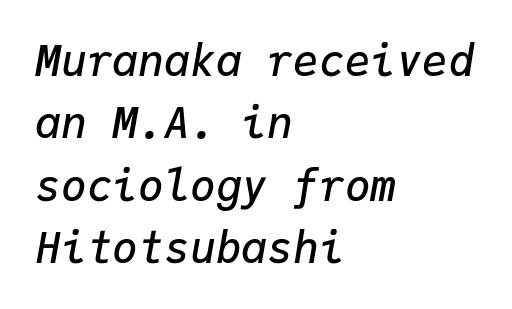
{"italic": "yes", "lean": "right", "slant_degrees": 9, "bold": "semi", "weight": "semibold", "width": "normal", "stroke_contrast": "low", "x_height": "medium", "monospaced": "yes", "underline": "no", "align": "left", "line_spacing": "normal", "line_spacing_ratio": 1.45, "letter_spacing": "normal", "letter_spacing_em": 0.0, "glyph_px": 43}
